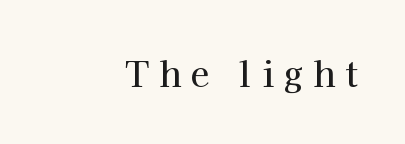
The image shows 34 px serif type, upright; set right-aligned, unusually wide letter spacing (+0.31 em), not underlined; high stroke contrast and a medium x-height.
